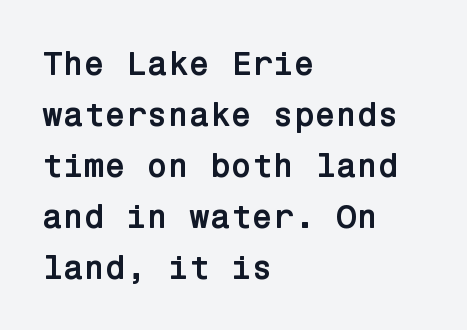
The image shows 34 px semibold sans-serif type, upright; set left-aligned, normal line spacing (1.5x), normal letter spacing, not underlined; low stroke contrast and a medium x-height.
